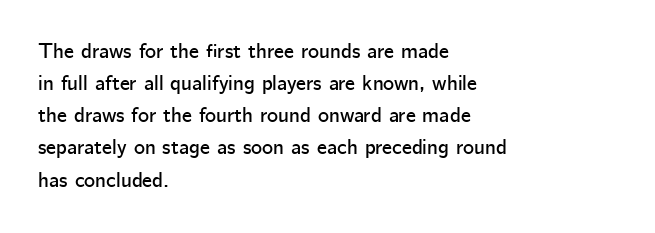
Layout note: lines flush left. The string is rendered with underlining switched off. The line texture is even and compact thanks to regular tracking. A roman cut, with each character standing at attention. The space between consecutive lines is moderate.
